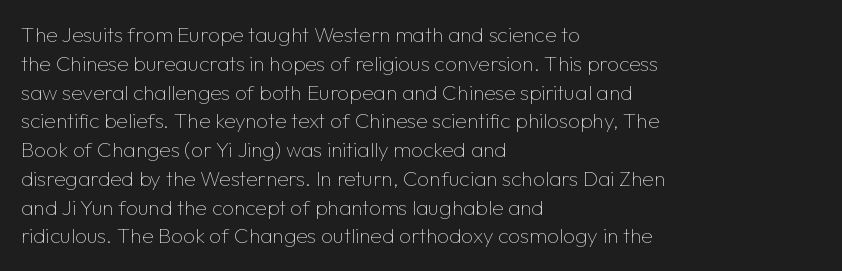
Q: Is the text bold? A: No.
Q: Is the text italic (slanted)? A: No, it is upright.
Q: Is the text underlined? A: No.
Q: How is the paragraph aligned? A: Left-aligned.
Q: Is the spacing between letters normal or unusually wide? A: Normal.
Q: Is the spacing between lines tight, normal or loose? A: Normal.
